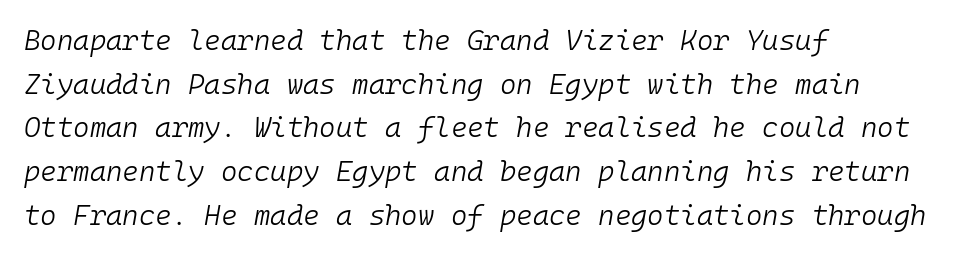
The image shows 28 px light type, italic (leaning right), monospaced; set left-aligned, normal line spacing (1.56x), normal letter spacing, not underlined; low stroke contrast and a medium x-height.
